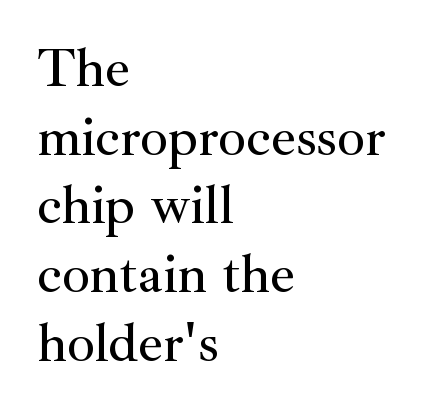
Q: Is the text italic (slanted)? A: No, it is upright.
Q: Is the typeface a serif or a sans-serif typeface? A: Serif.
Q: Is the text underlined? A: No.
Q: How is the paragraph aligned? A: Left-aligned.
Q: Is the spacing between letters normal or unusually wide? A: Normal.
Q: Is the spacing between lines tight, normal or loose? A: Normal.
Q: Width (condensed, normal, or wide)? A: Normal.
Q: Stroke contrast? A: Medium.
Q: x-height? A: Small.
Q: Monospaced? A: No.
